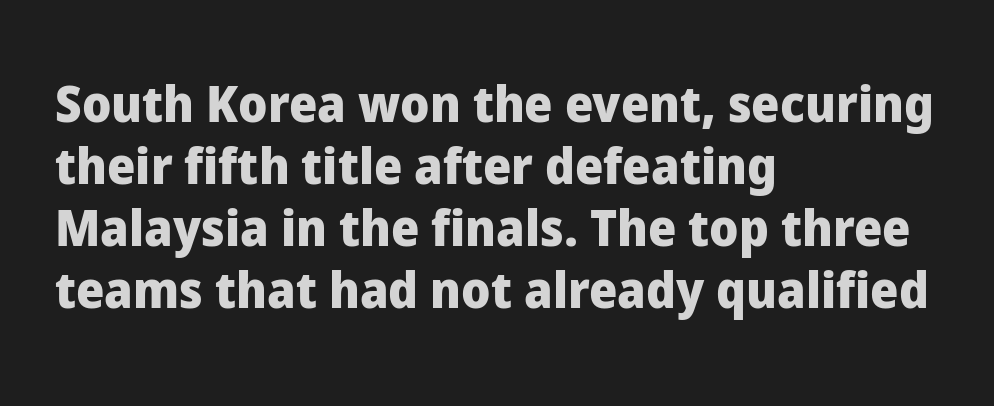
The image shows 50 px heavy sans-serif type, upright; set left-aligned, line spacing 1.24x, normal letter spacing, not underlined; low stroke contrast and a medium x-height.
